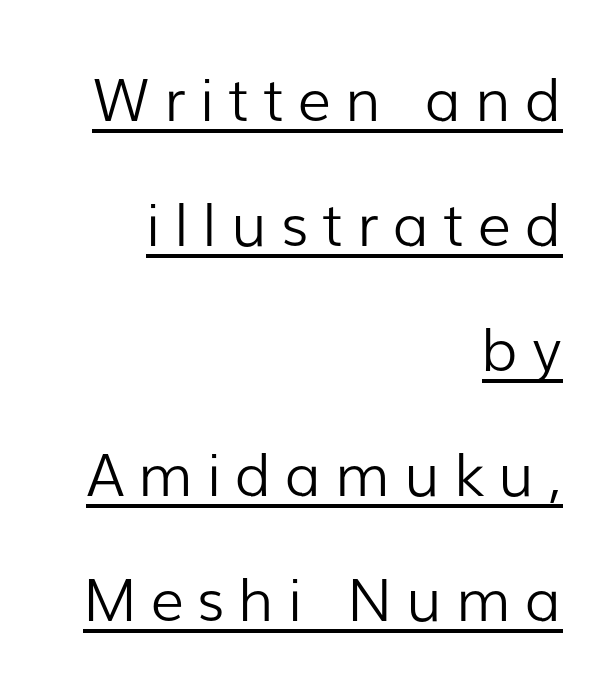
{"serif": "no", "italic": "no", "bold": "no", "weight": "light", "width": "normal", "stroke_contrast": "low", "x_height": "medium", "monospaced": "no", "underline": "yes", "align": "right", "line_spacing": "loose", "line_spacing_ratio": 2.12, "letter_spacing": "wide", "letter_spacing_em": 0.23, "glyph_px": 59}
